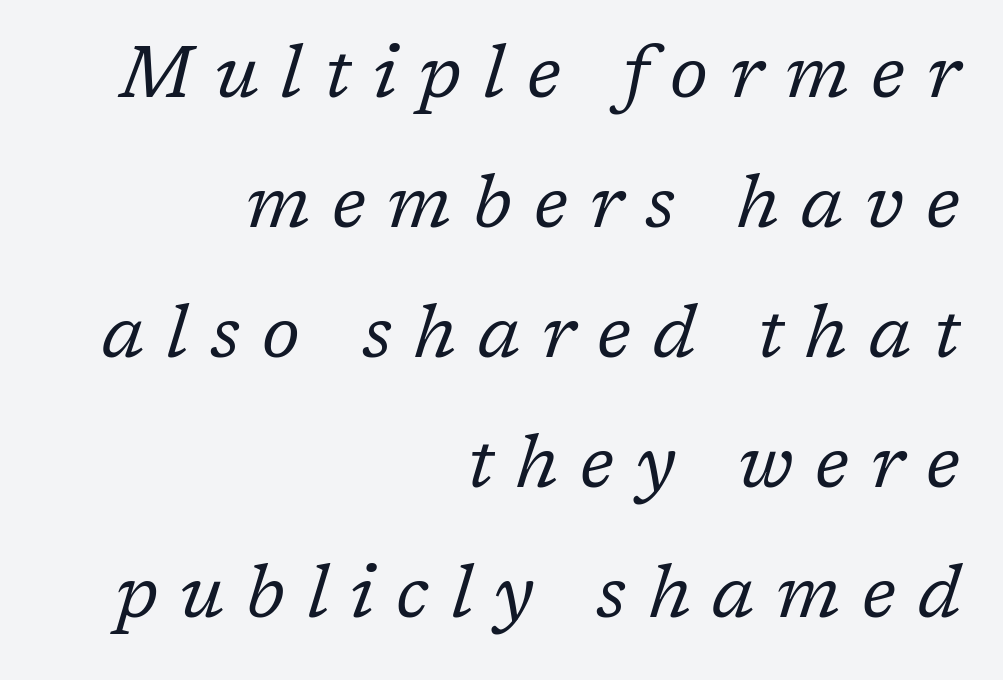
Q: Is the text bold? A: No.
Q: Is the text italic (slanted)? A: Yes, it leans right by about 17 degrees.
Q: Is the typeface a serif or a sans-serif typeface? A: Serif.
Q: Is the text underlined? A: No.
Q: How is the paragraph aligned? A: Right-aligned.
Q: Is the spacing between letters normal or unusually wide? A: Unusually wide.
Q: Width (condensed, normal, or wide)? A: Normal.
Q: Stroke contrast? A: Low.
Q: x-height? A: Medium.
Q: Monospaced? A: No.
